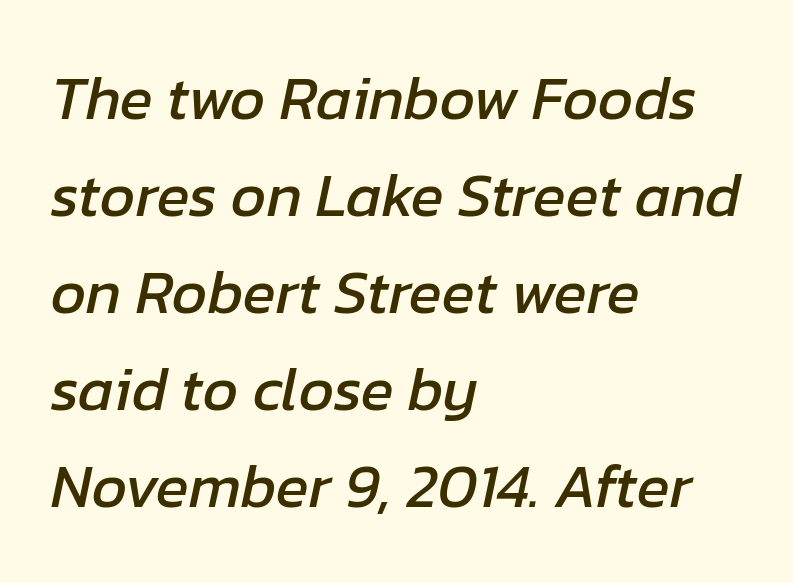
Q: Is the text italic (slanted)? A: Yes, it leans right by about 12 degrees.
Q: Is the text underlined? A: No.
Q: How is the paragraph aligned? A: Left-aligned.
Q: Is the spacing between letters normal or unusually wide? A: Normal.
Q: Is the spacing between lines tight, normal or loose? A: Normal.
Q: Width (condensed, normal, or wide)? A: Normal.
Q: Stroke contrast? A: Low.
Q: x-height? A: Medium.
Q: Monospaced? A: No.
